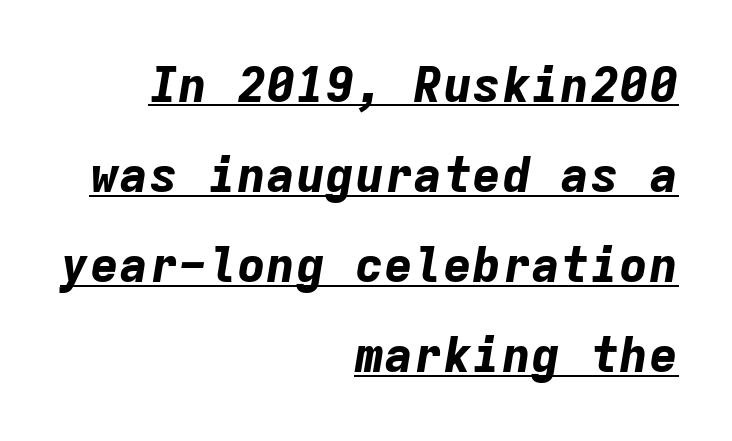
{"italic": "yes", "lean": "right", "slant_degrees": 9, "bold": "yes", "weight": "bold", "width": "normal", "stroke_contrast": "low", "x_height": "medium", "monospaced": "yes", "underline": "yes", "align": "right", "line_spacing_ratio": 1.84, "letter_spacing": "normal", "letter_spacing_em": 0.0, "glyph_px": 49}
